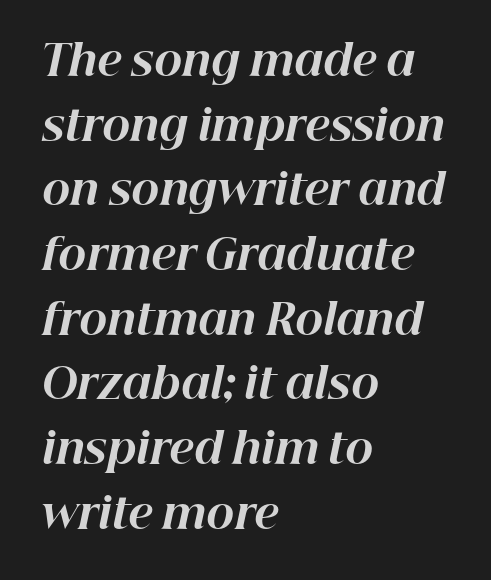
{"italic": "yes", "lean": "right", "slant_degrees": 12, "bold": "yes", "weight": "bold", "width": "normal", "stroke_contrast": "high", "x_height": "medium", "monospaced": "no", "underline": "no", "align": "left", "line_spacing": "normal", "line_spacing_ratio": 1.54, "letter_spacing": "normal", "letter_spacing_em": 0.0, "glyph_px": 42}
